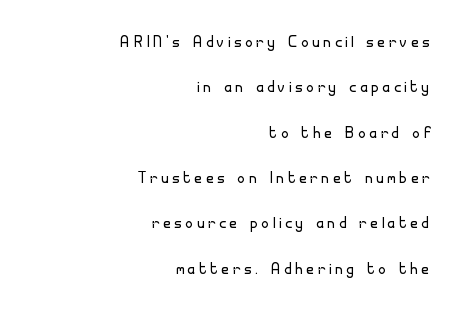
{"italic": "no", "bold": "no", "underline": "no", "align": "right", "line_spacing": "loose", "line_spacing_ratio": 2.16, "glyph_px": 21}
